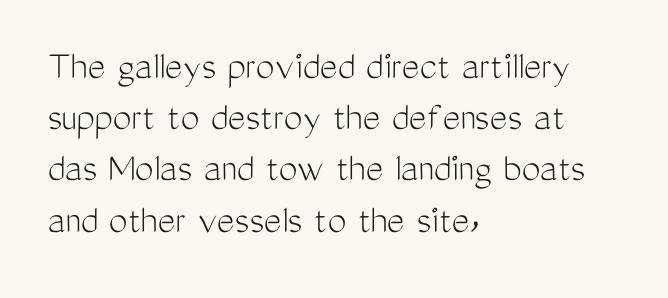
The image shows 42 px light, condensed sans-serif type, upright; set left-aligned, line spacing 1.22x, normal letter spacing, not underlined; medium stroke contrast and a medium x-height.
